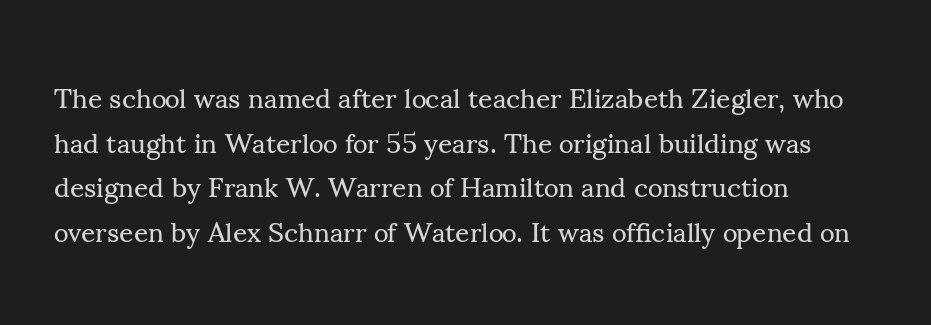
The image shows 28 px regular-weight serif type, upright; set left-aligned, normal line spacing (1.59x), normal letter spacing, not underlined; medium stroke contrast and a small x-height.
